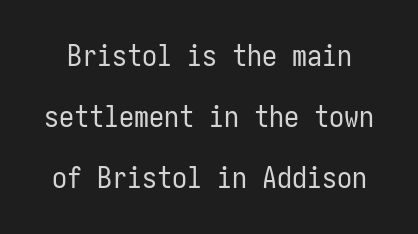
{"serif": "no", "italic": "no", "bold": "no", "weight": "regular", "width": "condensed", "stroke_contrast": "low", "x_height": "medium", "underline": "no", "line_spacing": "loose", "line_spacing_ratio": 2.04, "letter_spacing": "normal", "letter_spacing_em": 0.0, "glyph_px": 30}
